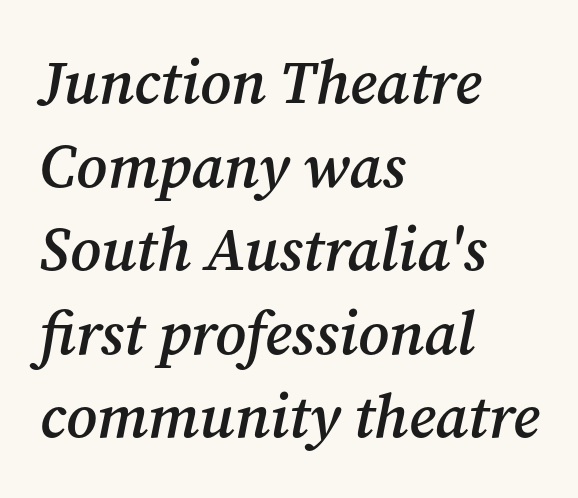
Observe the ordinary spacing: letters are neighbours, not strangers. Is this a fixed-width face? No — the glyphs have proportional, varying widths. Rendered with sloped, italic letterforms. The area under the type is left untouched. In terms of weight, the rendering is demibold, just under bold.
